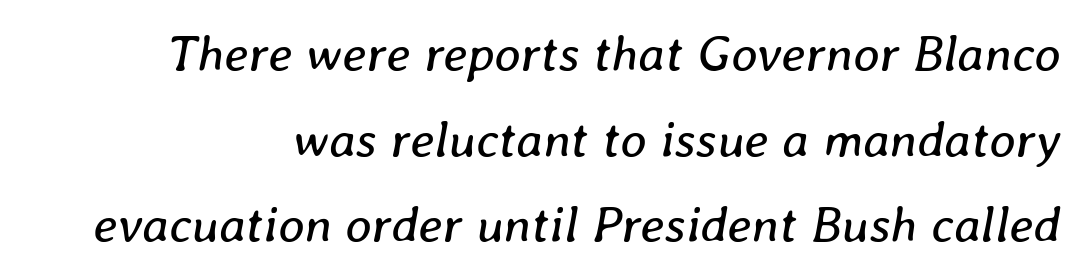
Compared with typical body copy, the letter spacing here is the same. Glance below the letters and you will spot only blank space. Weight: not bold — regular or lighter. Proportional: the letters do not fall into vertical columns. The vertical gap from one line to the next is medium. In terms of posture, this sample is oblique.
